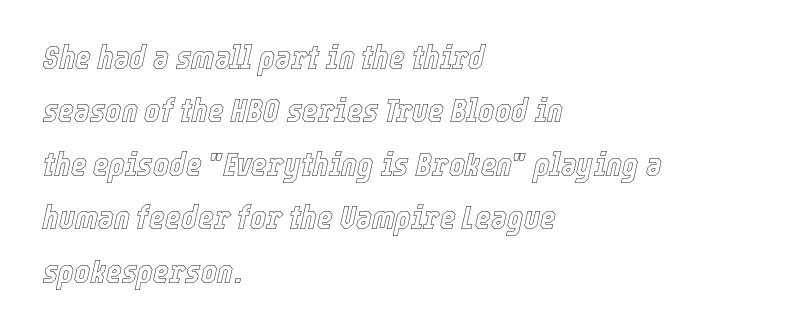
Reading down the column, the eye jumps a familiar distance to each next line. Is the block centered? No — it sits flush against the left margin. The passage shown has conventional tracking throughout. This sample uses an oblique cut, with every glyph tilted off the vertical. The letters advance in unequal steps, a hallmark of proportional type.
